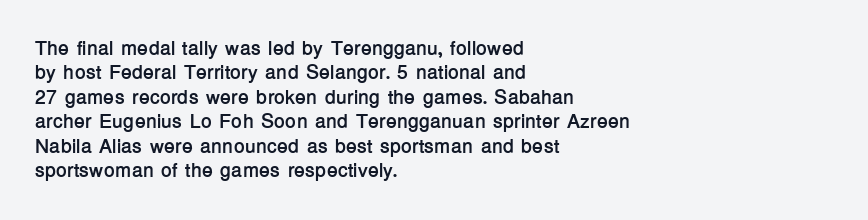
The image shows 20 px bold type, upright; set left-aligned, line spacing 1.22x, normal letter spacing, not underlined.
